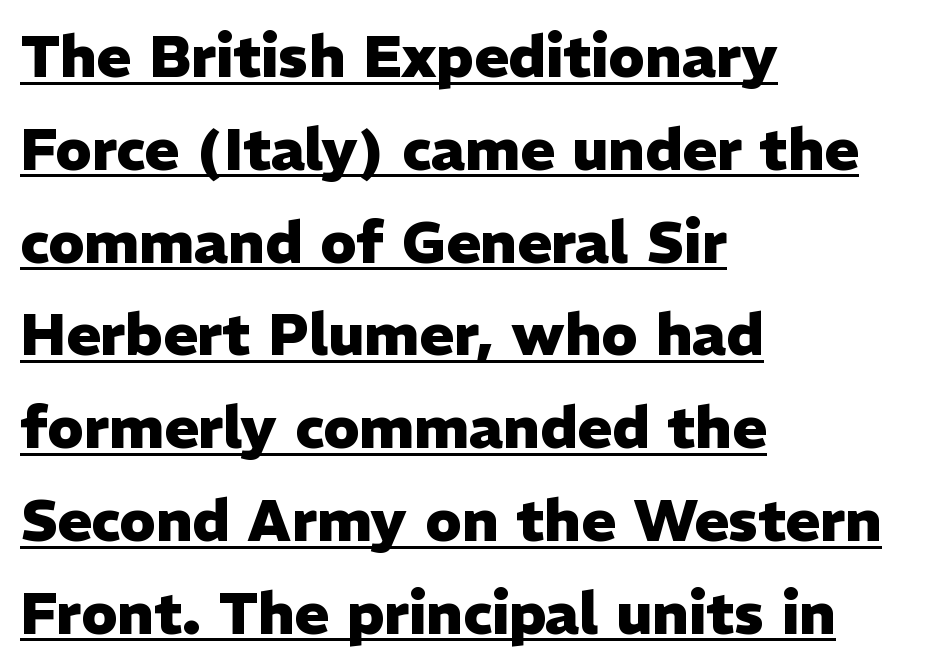
Q: Is the text bold? A: Yes.
Q: Is the text italic (slanted)? A: No, it is upright.
Q: Is the typeface a serif or a sans-serif typeface? A: Sans-serif.
Q: Is the text underlined? A: Yes.
Q: How is the paragraph aligned? A: Left-aligned.
Q: Is the spacing between letters normal or unusually wide? A: Normal.
Q: Is the spacing between lines tight, normal or loose? A: Normal.
Q: Width (condensed, normal, or wide)? A: Normal.
Q: Stroke contrast? A: Low.
Q: x-height? A: Medium.
Q: Monospaced? A: No.
